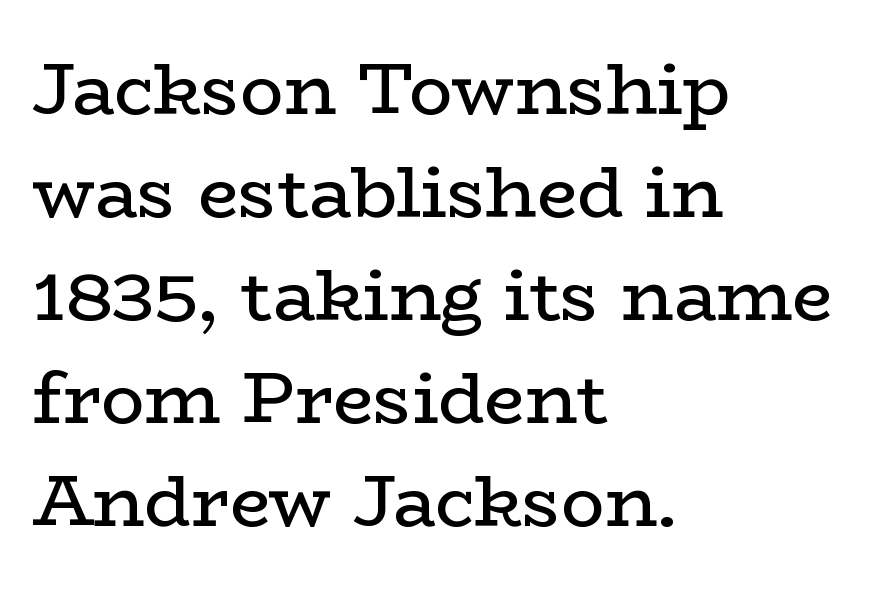
Q: Is the text bold? A: No.
Q: Is the text italic (slanted)? A: No, it is upright.
Q: Is the typeface a serif or a sans-serif typeface? A: Serif.
Q: Is the text underlined? A: No.
Q: How is the paragraph aligned? A: Left-aligned.
Q: Is the spacing between letters normal or unusually wide? A: Normal.
Q: Is the spacing between lines tight, normal or loose? A: Normal.
Q: Width (condensed, normal, or wide)? A: Wide.
Q: Stroke contrast? A: Low.
Q: x-height? A: Medium.
Q: Monospaced? A: No.
